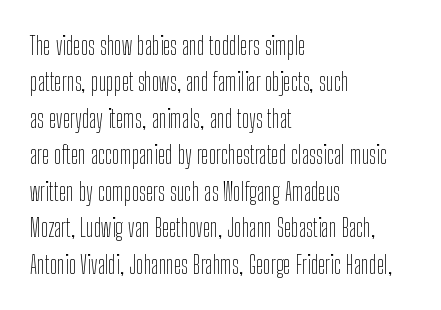
In terms of posture, this sample is upright. The passage shown has conventional tracking throughout. The zone under the glyphs is completely vacant. The lines are quadded left. These glyphs show unthickened strokes, regular width or finer. Rows of type keep a routine distance in the vertical direction.
